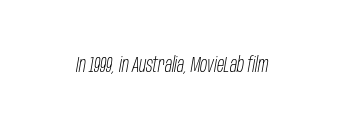
Q: Is the text bold? A: No.
Q: Is the text italic (slanted)? A: Yes, it leans right by about 10 degrees.
Q: Is the text underlined? A: No.
Q: Is the spacing between letters normal or unusually wide? A: Normal.
